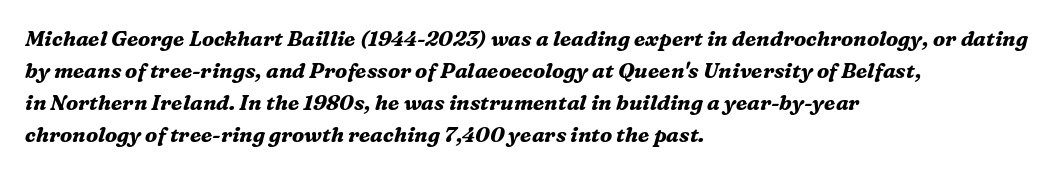
The image shows 21 px bold type, italic (leaning right); set left-aligned, normal line spacing (1.52x), normal letter spacing, not underlined.
